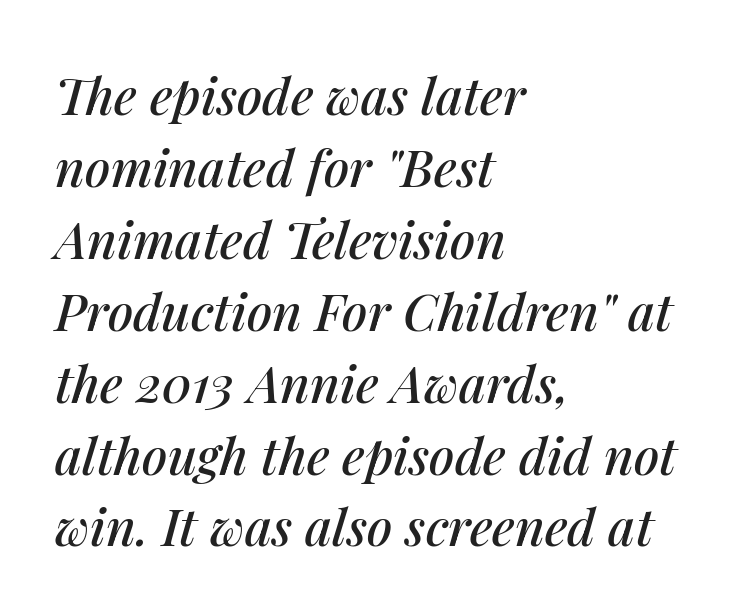
Words appear dense and cohesive because spacing is normal. Visually the block forms a straight wall on the left and a jagged coastline on the right. A normal amount of white space separates one row of letters from the next. Slanted lettering throughout. Proportional: the letters do not fall into vertical columns.
